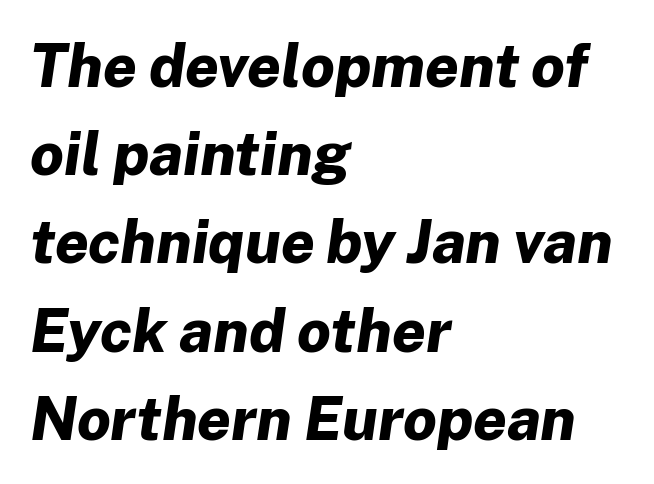
Students, note that the glyphs here touch the page at normal intervals. You could not count columns in this text — the font is proportionally spaced. Honestly, there is no underline to notice here at all. Short and long lines alike share a common starting point at left.
